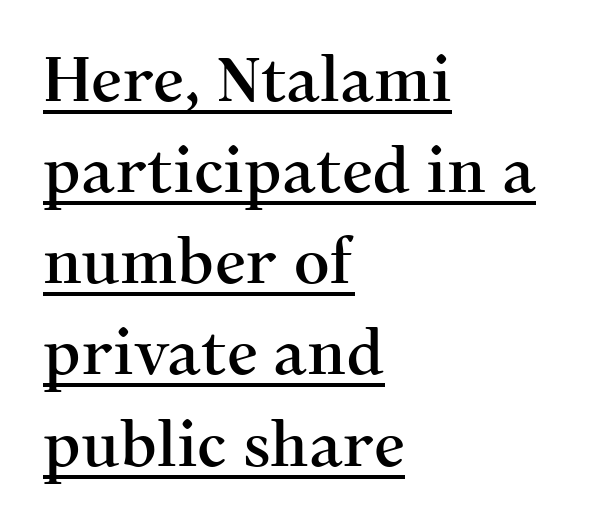
Q: Is the text italic (slanted)? A: No, it is upright.
Q: Is the typeface a serif or a sans-serif typeface? A: Serif.
Q: Is the text underlined? A: Yes.
Q: How is the paragraph aligned? A: Left-aligned.
Q: Is the spacing between letters normal or unusually wide? A: Normal.
Q: Is the spacing between lines tight, normal or loose? A: Normal.
Q: Width (condensed, normal, or wide)? A: Normal.
Q: Stroke contrast? A: Medium.
Q: x-height? A: Medium.
Q: Monospaced? A: No.
